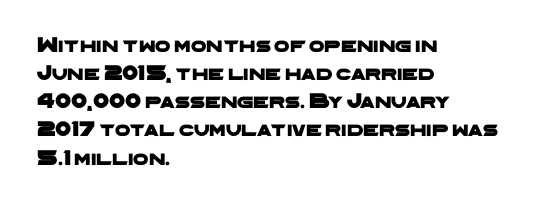
{"underline": "no", "align": "left", "line_spacing": "normal", "line_spacing_ratio": 1.28, "letter_spacing": "normal", "letter_spacing_em": 0.0, "glyph_px": 22}
